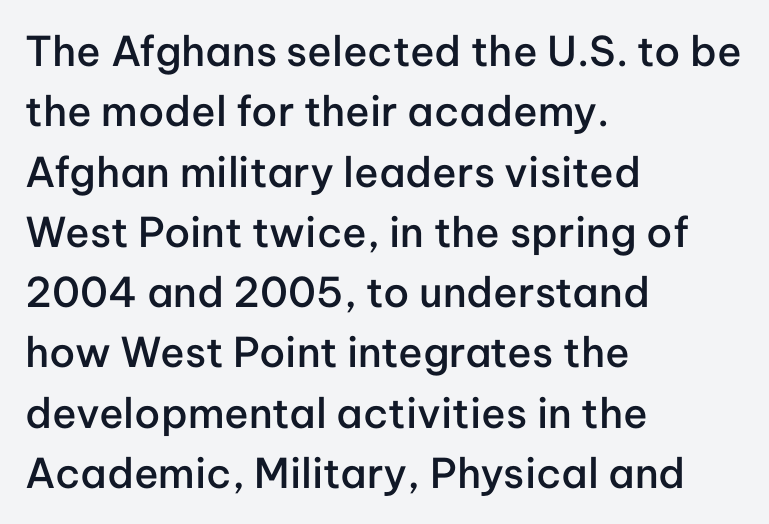
Every letter is mildly thick-stroked: semibold rather than bold. Every character sits straight up, as roman type does. This sample is left-justified, so line endings fall wherever the words run out. Think of a printed novel: that variable character pitch is what you see here. Honestly, there is no underline to notice here at all. This block has exactly the height ordinary leading produces.
